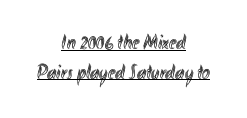
{"underline": "yes", "align": "center", "line_spacing": "normal", "line_spacing_ratio": 1.41, "letter_spacing": "normal", "letter_spacing_em": 0.0, "glyph_px": 21}
